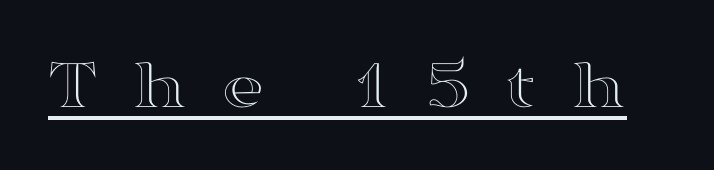
The image shows 73 px wide type, upright; set unusually wide letter spacing (+0.46 em), underlined; a medium x-height.
